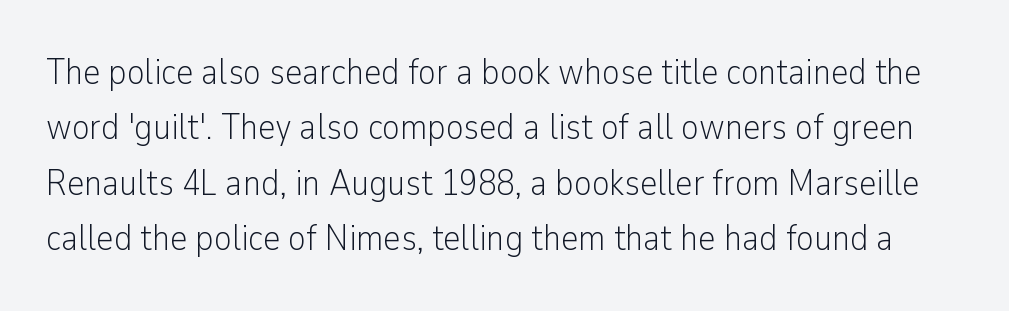
This rendering employs a face without finishing strokes, i.e., a sans-serif. Each new line begins a customary step beneath the previous one. Do the characters align in a grid? No, the font is proportional. Underline: absent. Standard letterfit; no display-style spreading of the glyphs. No extra ink here — the face is not bold.
